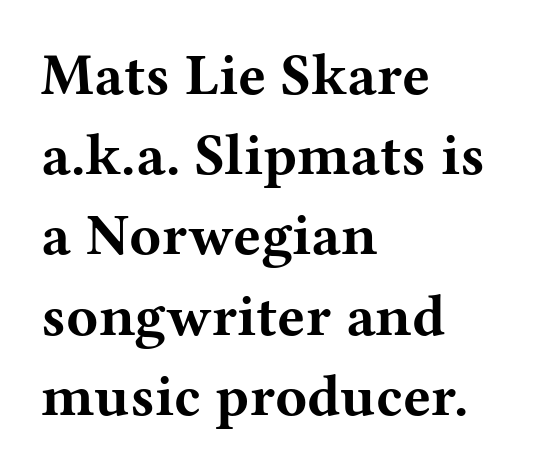
A classic flush-left, rag-right setting is used for this passage. The lettering holds an erect, upright posture throughout. A typesetter would call this leading conventional body-copy spacing. Thick stems and heavy bowls — unmistakably bold. The text was rendered using a seriffed face with decorative stroke endings.
